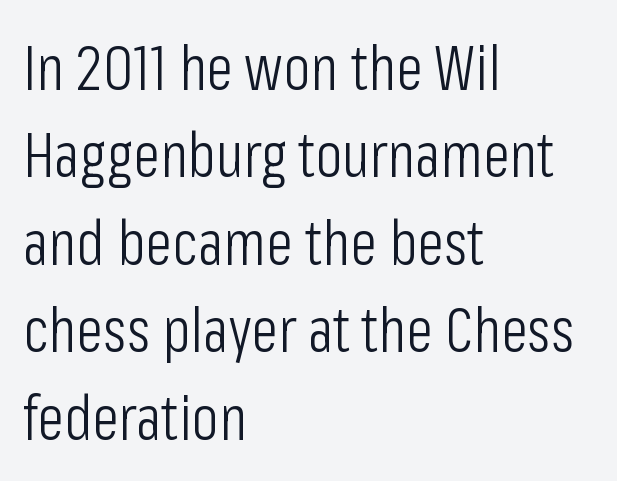
Q: Is the text bold? A: No.
Q: Is the text italic (slanted)? A: No, it is upright.
Q: Is the typeface a serif or a sans-serif typeface? A: Sans-serif.
Q: Is the text underlined? A: No.
Q: How is the paragraph aligned? A: Left-aligned.
Q: Is the spacing between letters normal or unusually wide? A: Normal.
Q: Is the spacing between lines tight, normal or loose? A: Normal.
Q: Width (condensed, normal, or wide)? A: Condensed.
Q: Stroke contrast? A: Low.
Q: x-height? A: Medium.
Q: Monospaced? A: No.
